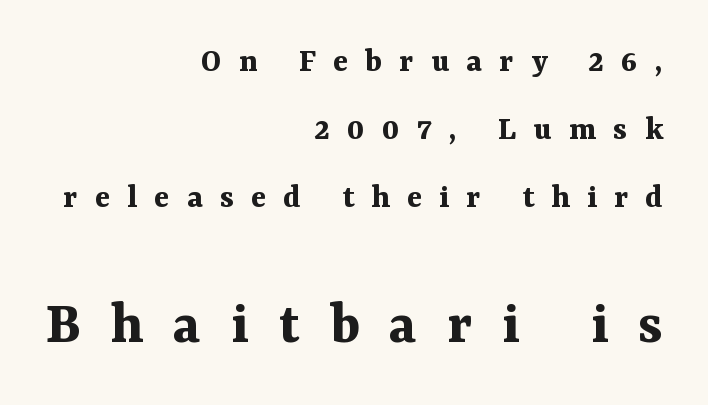
{"serif": "yes", "italic": "no", "bold": "yes", "weight": "bold", "width": "normal", "stroke_contrast": "medium", "x_height": "medium", "monospaced": "no", "underline": "no", "align": "right", "line_spacing": "loose", "line_spacing_ratio": 1.94, "letter_spacing": "wide", "letter_spacing_em": 0.49, "larger_block": "second", "size_ratio": 1.74, "glyph_px": 61}
